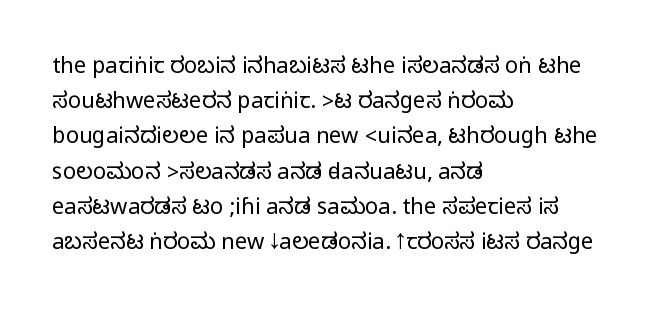
Q: Is the text italic (slanted)? A: No, it is upright.
Q: Is the text underlined? A: No.
Q: How is the paragraph aligned? A: Left-aligned.
Q: Is the spacing between letters normal or unusually wide? A: Normal.
Q: Is the spacing between lines tight, normal or loose? A: Normal.
